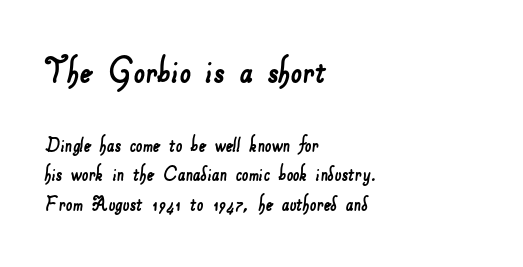
The image shows 40 px sans-serif type; set left-aligned, normal line spacing (1.29x), normal letter spacing, not underlined; the first (top) block is 1.74x larger; low stroke contrast and a small x-height.
